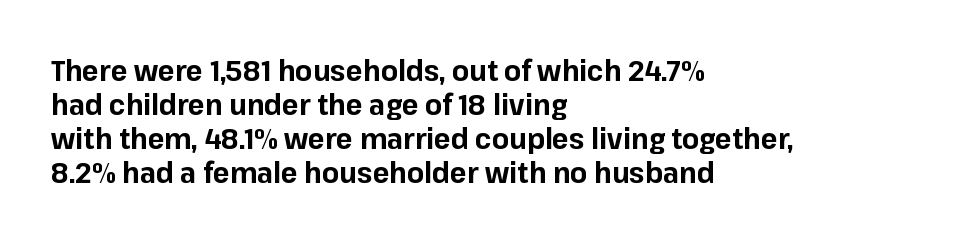
Q: Is the text bold? A: Yes.
Q: Is the text italic (slanted)? A: No, it is upright.
Q: Is the typeface a serif or a sans-serif typeface? A: Sans-serif.
Q: Is the text underlined? A: No.
Q: How is the paragraph aligned? A: Left-aligned.
Q: Is the spacing between letters normal or unusually wide? A: Normal.
Q: Width (condensed, normal, or wide)? A: Normal.
Q: Stroke contrast? A: Low.
Q: x-height? A: Medium.
Q: Monospaced? A: No.
